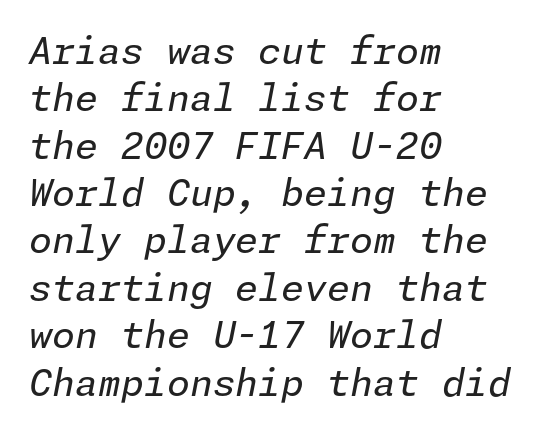
Anything drawn beneath the words? Only blank space. The font is comparable to plain body text, perhaps lighter. There's an unmistakable incline to the writing here. Each new line begins a customary step beneath the previous one. Horizontal alignment here is leftward, the default for most running prose.
